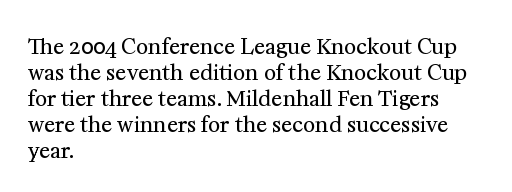
Q: Is the text bold? A: No.
Q: Is the text italic (slanted)? A: No, it is upright.
Q: Is the text underlined? A: No.
Q: How is the paragraph aligned? A: Left-aligned.
Q: Is the spacing between letters normal or unusually wide? A: Normal.
